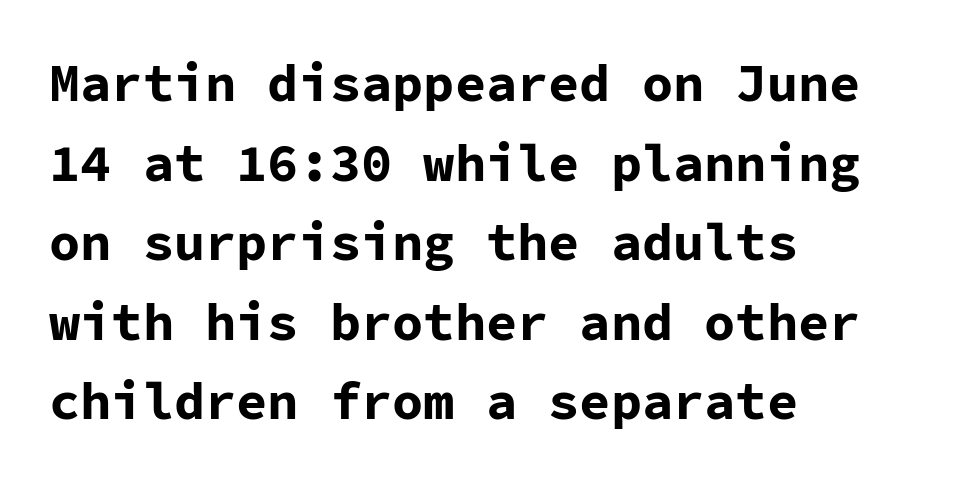
The image shows 52 px bold sans-serif type, upright, monospaced; set left-aligned, normal line spacing (1.53x), normal letter spacing, not underlined; low stroke contrast and a medium x-height.
